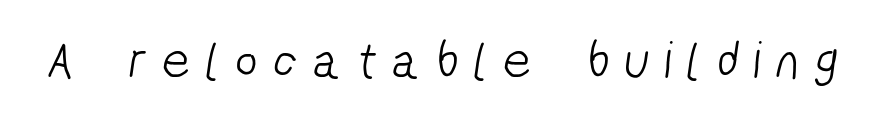
Letters have the restrained weight of plain body copy at most. Plain, unruled lines of type. The passage shown is typeset with a sans-serif family. How are the letters spaced? Widely, with obvious added tracking. The passage shown is typed in a proportional face where columns would drift.
